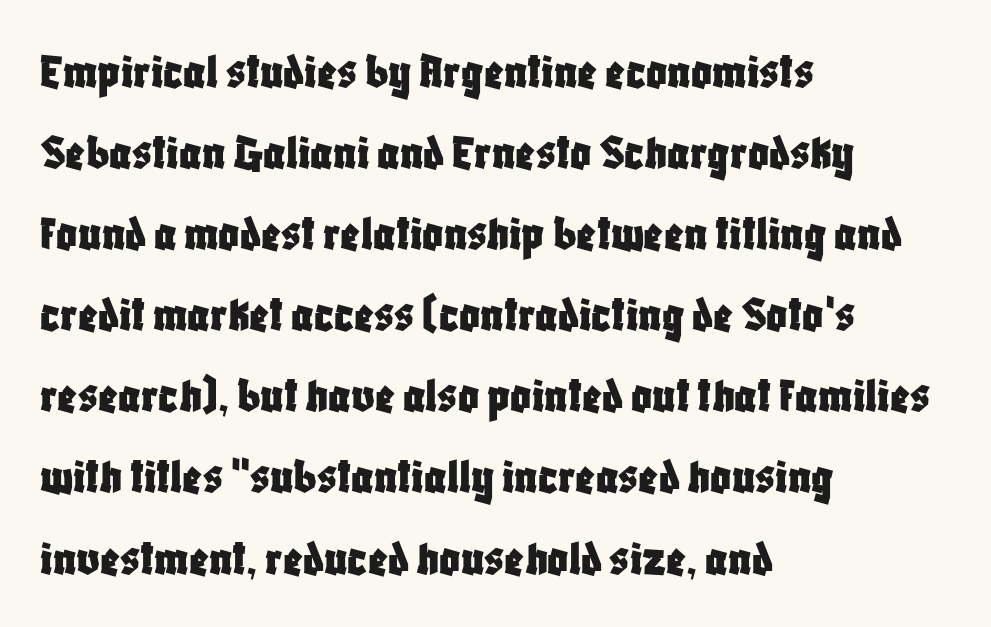
{"serif": "no", "italic": "no", "width": "condensed", "stroke_contrast": "low", "x_height": "large", "monospaced": "no", "underline": "no", "align": "left", "line_spacing": "normal", "line_spacing_ratio": 1.59, "letter_spacing": "normal", "letter_spacing_em": 0.0, "glyph_px": 51}
